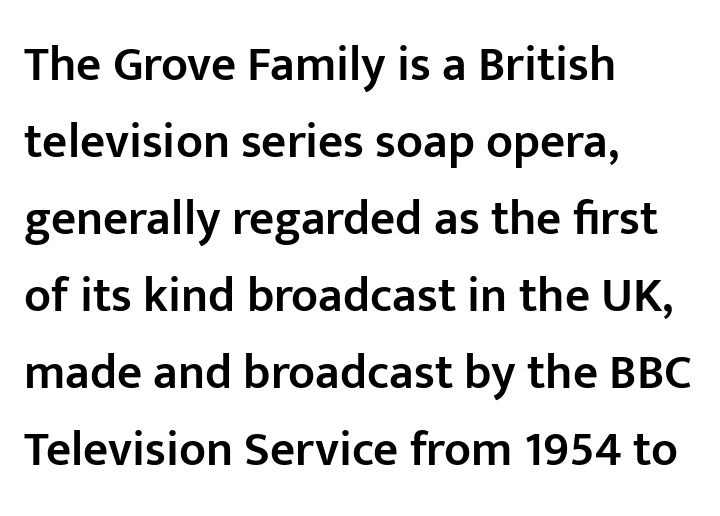
Q: Is the text bold? A: Semi-bold.
Q: Is the text italic (slanted)? A: No, it is upright.
Q: Is the typeface a serif or a sans-serif typeface? A: Sans-serif.
Q: Is the text underlined? A: No.
Q: How is the paragraph aligned? A: Left-aligned.
Q: Is the spacing between letters normal or unusually wide? A: Normal.
Q: Is the spacing between lines tight, normal or loose? A: Normal.
Q: Width (condensed, normal, or wide)? A: Normal.
Q: Stroke contrast? A: Low.
Q: x-height? A: Medium.
Q: Monospaced? A: No.
